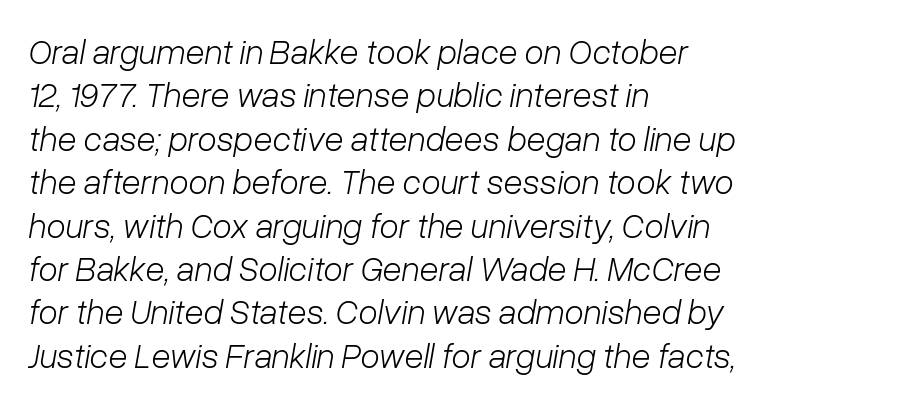
Descender tails drop into unmarked territory. Observe the lean: these are italic letterforms. Unbolded letterforms with no extra heft. Varying glyph widths throughout — classic text-font behaviour. Casual observation: everything's shoved over to the left.
